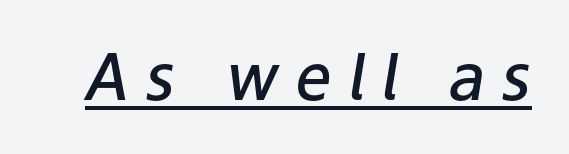
{"italic": "yes", "lean": "right", "slant_degrees": 9, "bold": "semi", "weight": "semibold", "width": "normal", "stroke_contrast": "low", "x_height": "medium", "monospaced": "no", "underline": "yes", "letter_spacing": "wide", "letter_spacing_em": 0.26, "glyph_px": 64}
